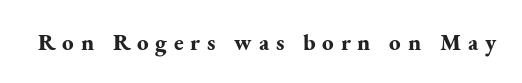
The image shows 23 px bold type, upright; set unusually wide letter spacing (+0.29 em), not underlined.
